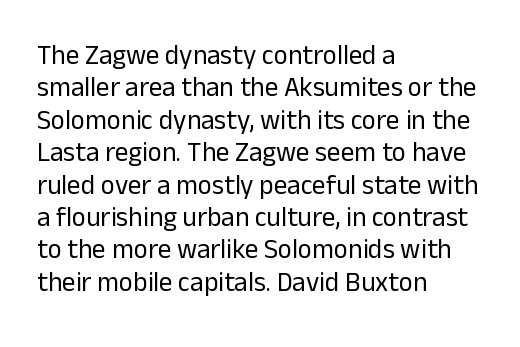
The font is comparable to plain body text, perhaps lighter. Line starts are locked; line ends wander. Nothing unusual about the tracking: characters are spaced as the font intends. The type sits square on the baseline with zero lean. Rule under the text: the space is simply empty.
